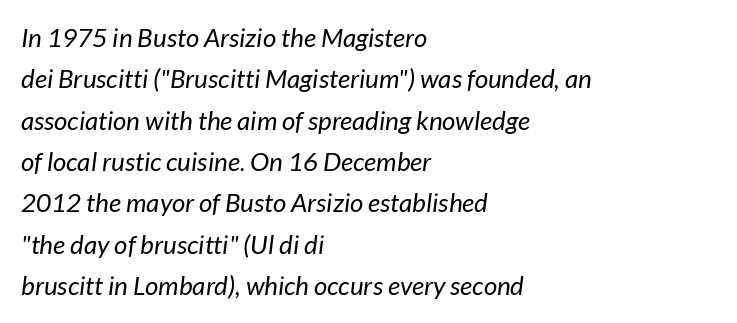
The space beneath each line is pristine and unruled. Is the block centered? No — it sits flush against the left margin. Honestly, the letter spacing is just normal — you wouldn't notice it. The face used here has a pronounced slope to its letters. Notice how descenders clear the ascenders below comfortably — that's standard leading. The face looks like a standard text weight, possibly lighter.
